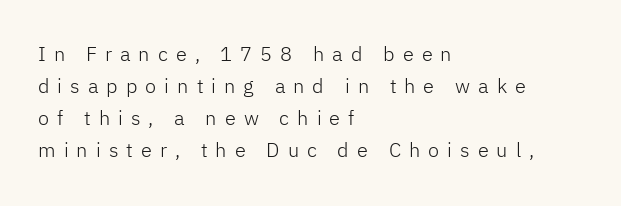
{"italic": "no", "bold": "no", "underline": "no", "align": "left", "line_spacing": "normal", "line_spacing_ratio": 1.6, "letter_spacing": "wide", "letter_spacing_em": 0.4, "glyph_px": 20}
